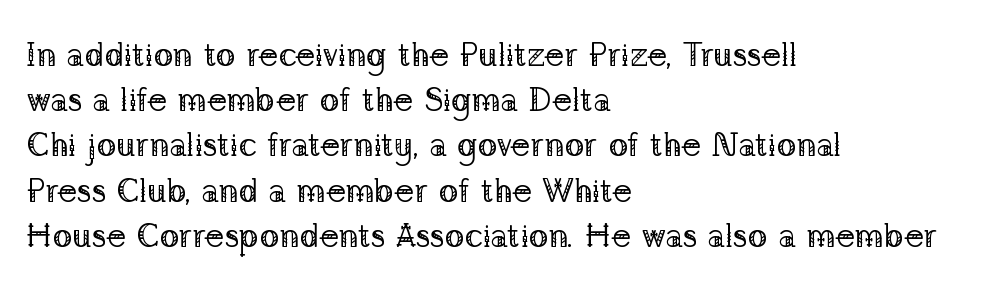
{"serif": "yes", "italic": "no", "bold": "no", "weight": "regular", "width": "normal", "stroke_contrast": "low", "x_height": "medium", "monospaced": "no", "underline": "no", "align": "left", "line_spacing": "normal", "line_spacing_ratio": 1.37, "letter_spacing": "normal", "letter_spacing_em": 0.0, "glyph_px": 33}
